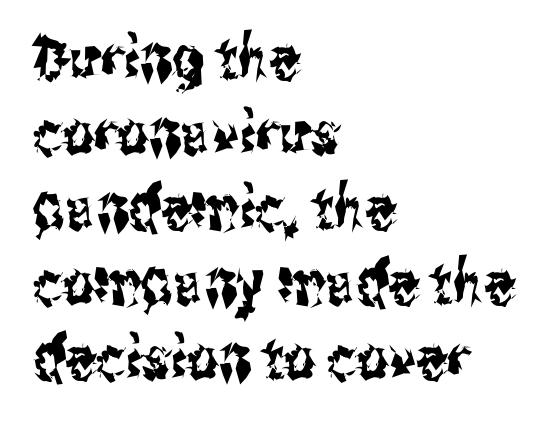
Q: Is the text italic (slanted)? A: No, it is upright.
Q: Is the typeface a serif or a sans-serif typeface? A: Sans-serif.
Q: Is the text underlined? A: No.
Q: How is the paragraph aligned? A: Left-aligned.
Q: Is the spacing between letters normal or unusually wide? A: Normal.
Q: Width (condensed, normal, or wide)? A: Condensed.
Q: Stroke contrast? A: Medium.
Q: x-height? A: Medium.
Q: Monospaced? A: No.
